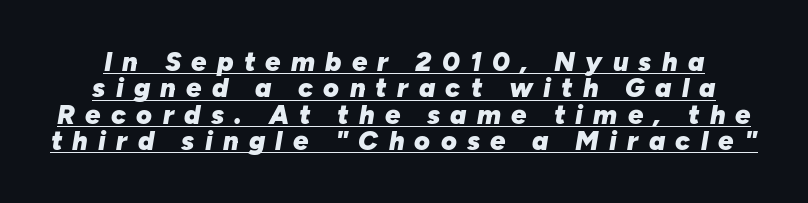
The image shows 27 px bold type, italic (leaning right); set tight line spacing (0.98x), unusually wide letter spacing (+0.38 em), underlined.
